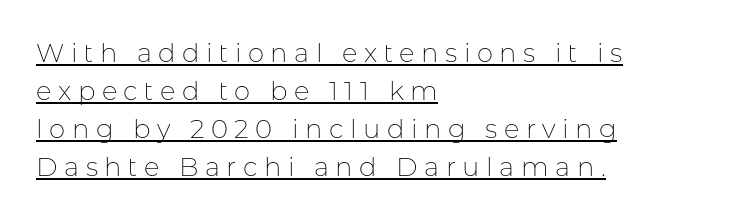
Q: Is the text bold? A: No.
Q: Is the text italic (slanted)? A: No, it is upright.
Q: Is the text underlined? A: Yes.
Q: How is the paragraph aligned? A: Left-aligned.
Q: Is the spacing between letters normal or unusually wide? A: Unusually wide.
Q: Is the spacing between lines tight, normal or loose? A: Normal.
